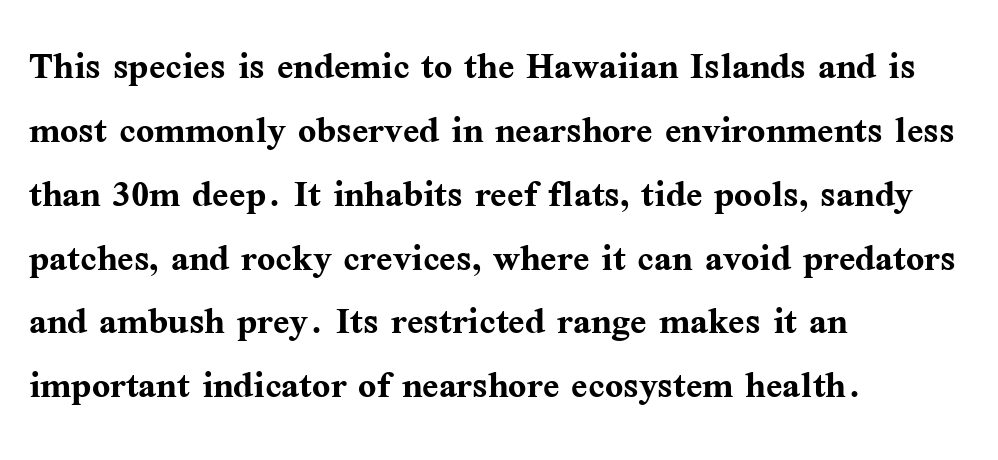
The image shows 48 px semibold serif type, upright; set left-aligned, normal line spacing (1.33x), normal letter spacing, not underlined; medium stroke contrast and a medium x-height.
